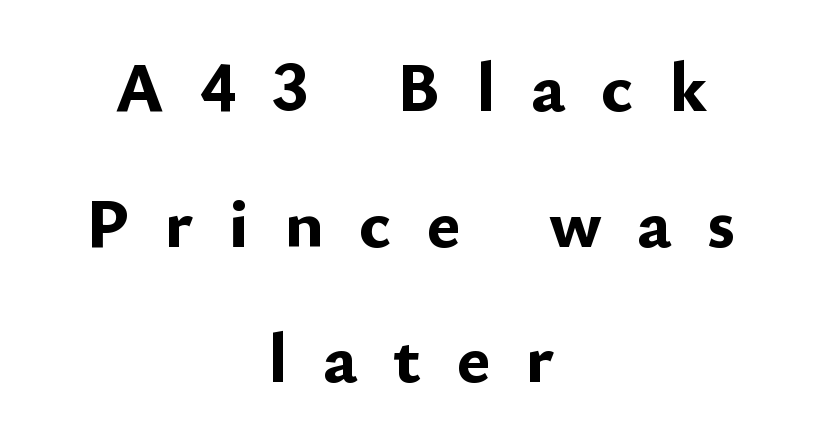
The passage is arranged like a title page — every line centered. Ordinary non-slanted type is in use. Are there feet on the stems? There aren't — it's a sans. Students, note that the glyphs here are deliberately spaced far apart. Each letter keeps its own natural width here, so spacing adapts to shape. Quick note: underline off.
